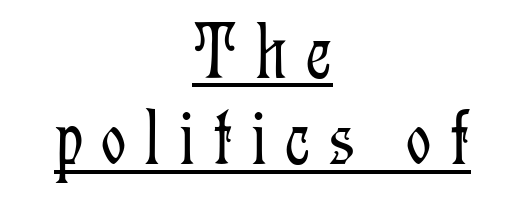
Q: Is the text bold? A: No.
Q: Is the text italic (slanted)? A: No, it is upright.
Q: Is the typeface a serif or a sans-serif typeface? A: Serif.
Q: Is the text underlined? A: Yes.
Q: How is the paragraph aligned? A: Centered.
Q: Is the spacing between letters normal or unusually wide? A: Unusually wide.
Q: Is the spacing between lines tight, normal or loose? A: Tight.
Q: Width (condensed, normal, or wide)? A: Condensed.
Q: Stroke contrast? A: Low.
Q: x-height? A: Medium.
Q: Monospaced? A: No.
